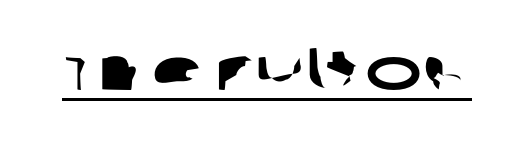
Q: Is the typeface a serif or a sans-serif typeface? A: Sans-serif.
Q: Is the text underlined? A: Yes.
Q: Is the spacing between letters normal or unusually wide? A: Normal.
Q: Width (condensed, normal, or wide)? A: Wide.
Q: Stroke contrast? A: Low.
Q: x-height? A: Large.
Q: Monospaced? A: No.
